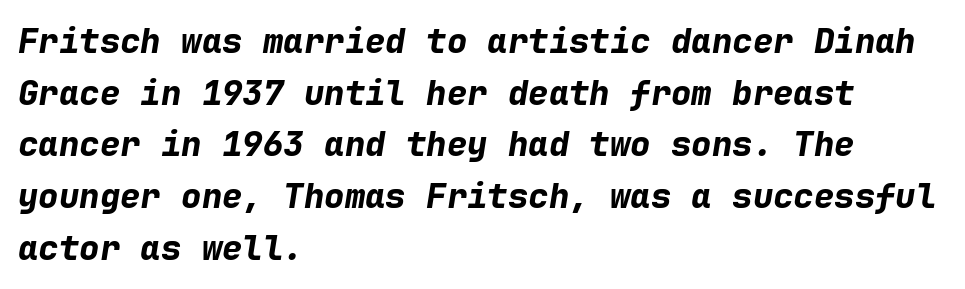
{"italic": "yes", "lean": "right", "slant_degrees": 9, "bold": "yes", "weight": "bold", "width": "normal", "stroke_contrast": "low", "x_height": "medium", "monospaced": "yes", "underline": "no", "align": "left", "line_spacing": "normal", "line_spacing_ratio": 1.52, "letter_spacing": "normal", "letter_spacing_em": 0.0, "glyph_px": 34}
